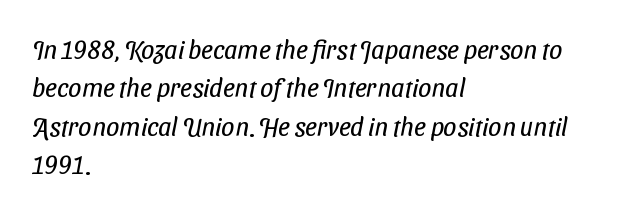
Q: Is the text bold? A: No.
Q: Is the text underlined? A: No.
Q: How is the paragraph aligned? A: Left-aligned.
Q: Is the spacing between letters normal or unusually wide? A: Normal.
Q: Is the spacing between lines tight, normal or loose? A: Normal.
